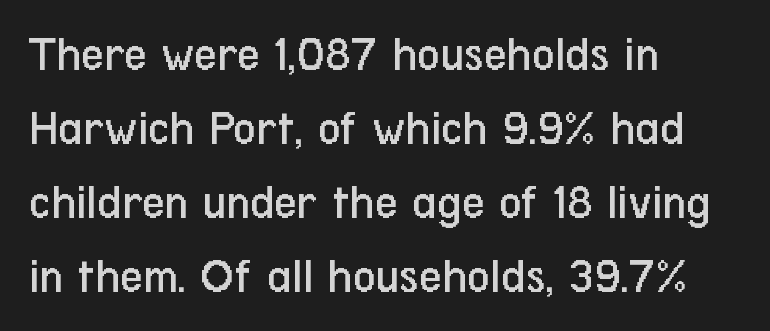
The image shows 50 px regular-weight, condensed sans-serif type, upright; set left-aligned, normal line spacing (1.48x), normal letter spacing, not underlined; low stroke contrast and a medium x-height.
